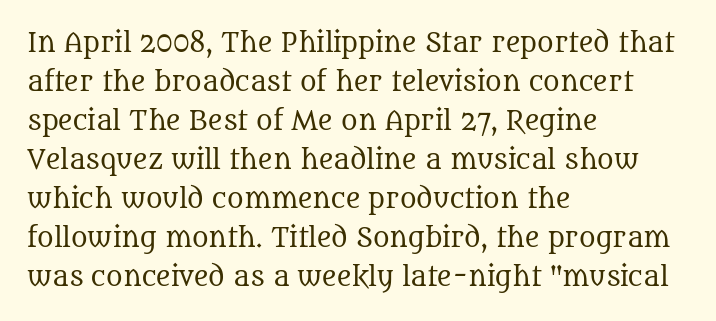
{"italic": "no", "bold": "no", "underline": "no", "align": "left", "line_spacing": "normal", "line_spacing_ratio": 1.56, "letter_spacing": "normal", "letter_spacing_em": 0.0, "glyph_px": 25}
